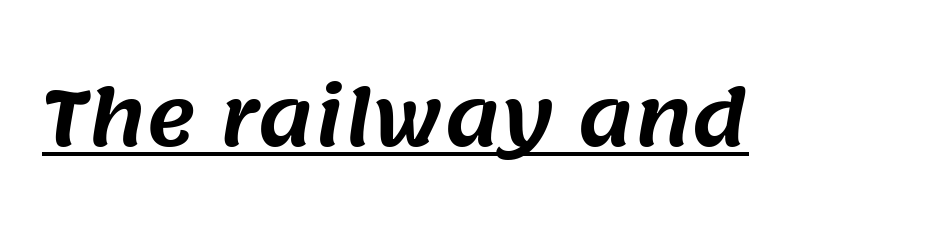
Q: Is the typeface a serif or a sans-serif typeface? A: Sans-serif.
Q: Is the text underlined? A: Yes.
Q: Is the spacing between letters normal or unusually wide? A: Normal.
Q: Width (condensed, normal, or wide)? A: Normal.
Q: Stroke contrast? A: Medium.
Q: x-height? A: Large.
Q: Monospaced? A: No.
